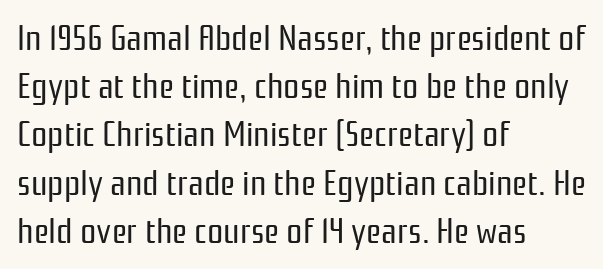
How are the letters spaced? Ordinarily, with no added tracking. These lines were composed using upright roman letters. Is the type heavy? It reads as light-to-regular instead. Alignment: flush left. Check where the strokes stop: nothing finishes them off — pure sans.
